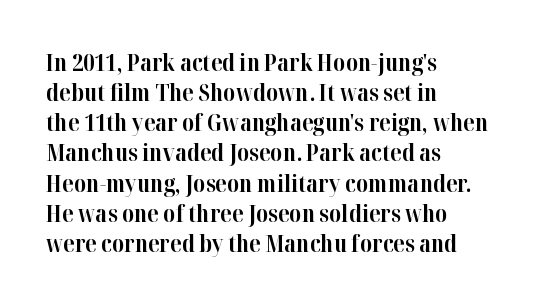
Does extra space separate the letters? No, they use regular spacing. The passage is arranged the way most books set body copy — flush left. Successive baselines arrive at the customary interval. Posture: upright roman. Is the type bold? Yes — the strokes are clearly thick and heavy.
